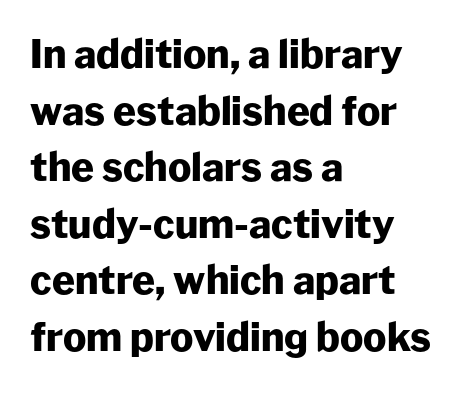
The image shows 39 px heavy sans-serif type, upright; set left-aligned, normal line spacing (1.45x), normal letter spacing, not underlined; low stroke contrast and a medium x-height.
